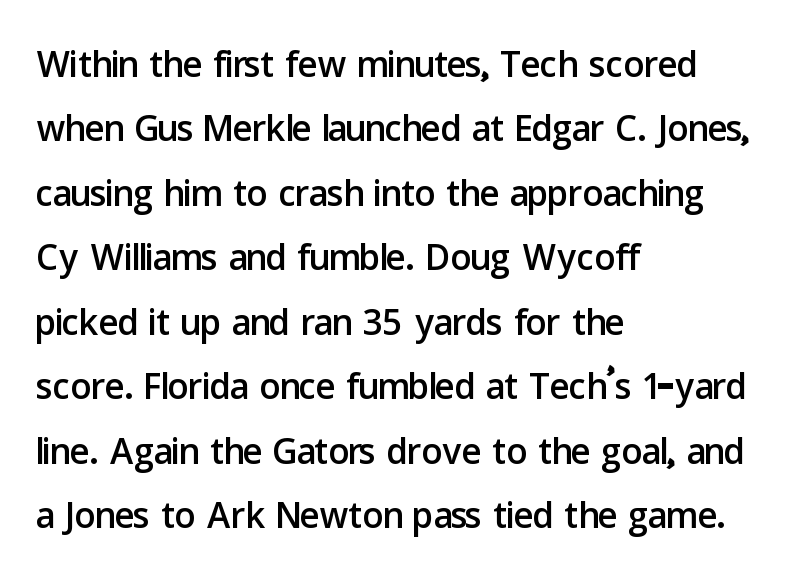
The image shows 52 px sans-serif type, upright; set left-aligned, line spacing 1.24x, normal letter spacing, not underlined; low stroke contrast and a medium x-height.
